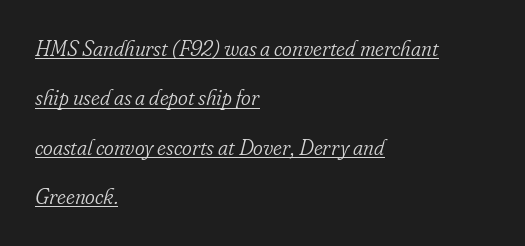
The image shows 21 px text type, italic (leaning right); set left-aligned, loose line spacing (2.35x), normal letter spacing, underlined.
